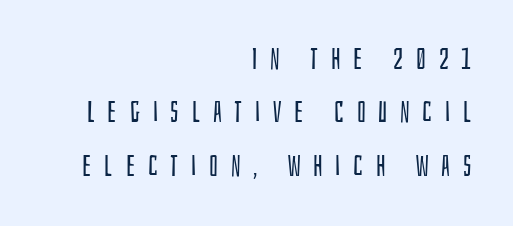
Q: Is the text bold? A: No.
Q: Is the text italic (slanted)? A: No, it is upright.
Q: Is the typeface a serif or a sans-serif typeface? A: Sans-serif.
Q: Is the text underlined? A: No.
Q: How is the paragraph aligned? A: Right-aligned.
Q: Is the spacing between letters normal or unusually wide? A: Unusually wide.
Q: Width (condensed, normal, or wide)? A: Condensed.
Q: Stroke contrast? A: Low.
Q: x-height? A: Large.
Q: Monospaced? A: No.
